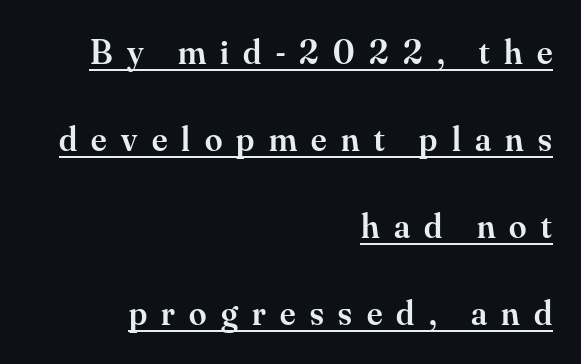
{"serif": "yes", "italic": "no", "bold": "semi", "weight": "semibold", "width": "normal", "stroke_contrast": "medium", "x_height": "small", "monospaced": "no", "underline": "yes", "align": "right", "line_spacing": "loose", "line_spacing_ratio": 2.49, "letter_spacing": "wide", "letter_spacing_em": 0.41, "glyph_px": 35}
